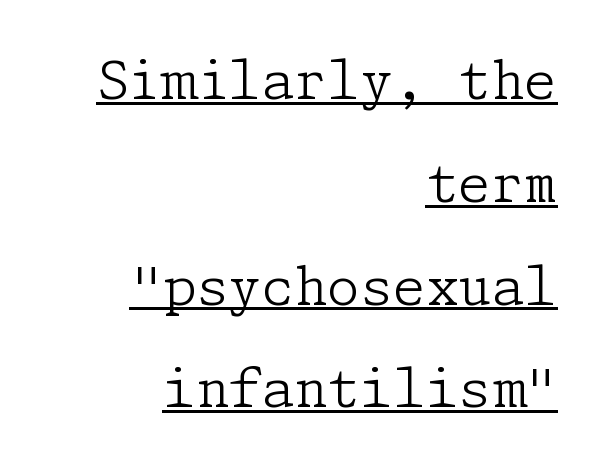
{"serif": "yes", "italic": "no", "bold": "no", "weight": "light", "width": "normal", "stroke_contrast": "low", "x_height": "medium", "underline": "yes", "align": "right", "line_spacing": "loose", "line_spacing_ratio": 1.94, "letter_spacing": "normal", "letter_spacing_em": 0.0, "glyph_px": 53}
